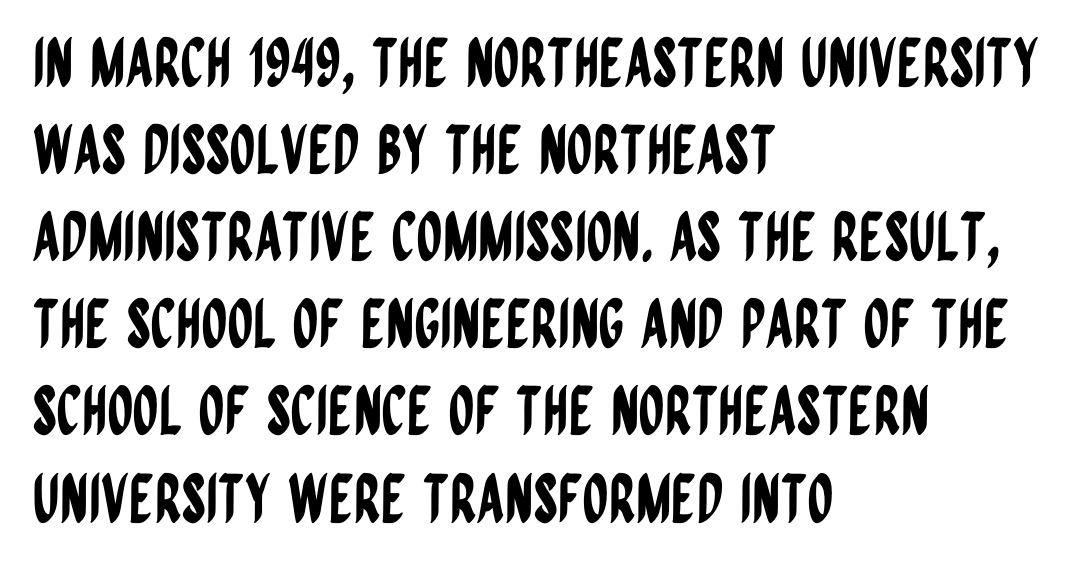
The image shows 66 px condensed sans-serif type, upright; set left-aligned, normal line spacing (1.32x), normal letter spacing, not underlined; low stroke contrast and a large x-height.
